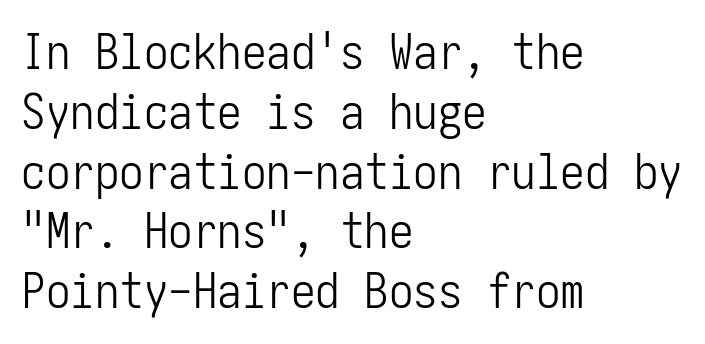
The image shows 49 px light, condensed sans-serif type, upright; set left-aligned, line spacing 1.22x, normal letter spacing, not underlined; low stroke contrast and a medium x-height.
